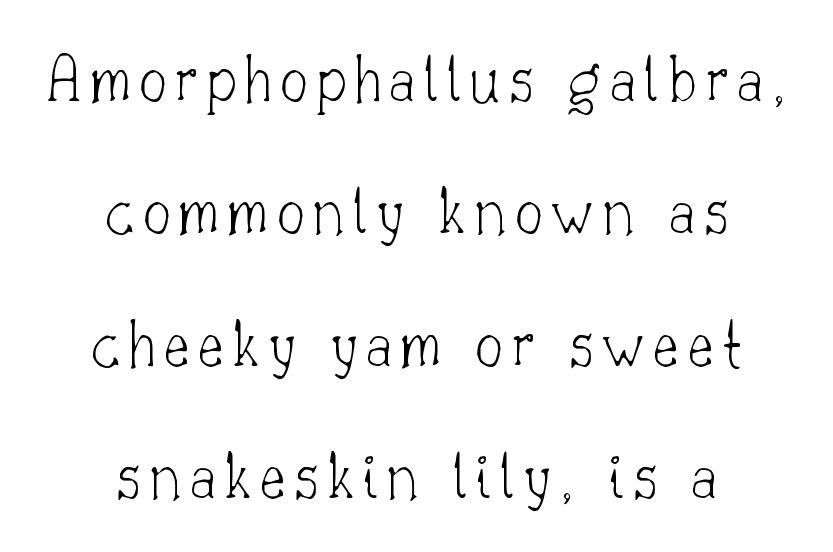
The typeface has the unassuming heft of standard copy or less. Proportional: the letters do not fall into vertical columns. Unlike a clean sans, this face finishes its strokes with serifs. The compositor balanced each line on the midline.
